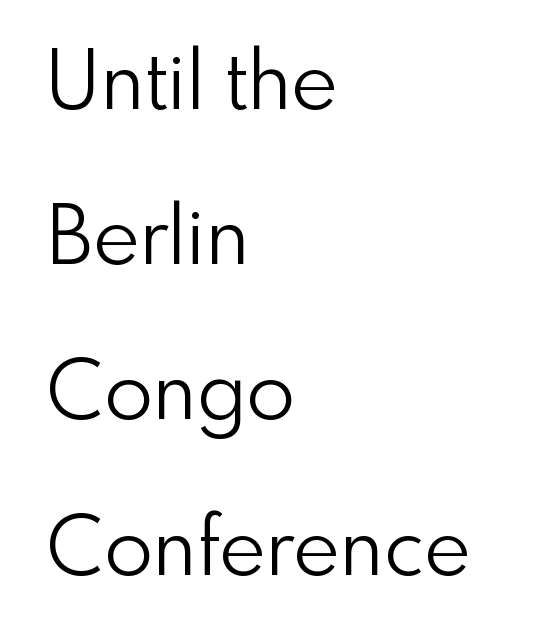
Varying glyph widths throughout — classic text-font behaviour. The passage shown is typeset with a sans-serif family. Ascenders rise straight up at ninety degrees. How are the letters spaced? Ordinarily, with no added tracking.
